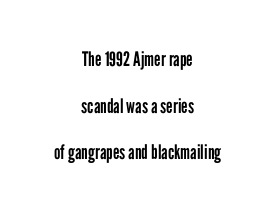
Unmarked baselines from the first word to the last. Heaviness? Minimal to ordinary, like unemphasized prose. Teacher's note: observe the equal gaps on both sides — that is centered alignment. Look at the tracking — it's just the regular setting, nothing added. Is there much room between lines? Yes — plenty of vertical air separates them.
